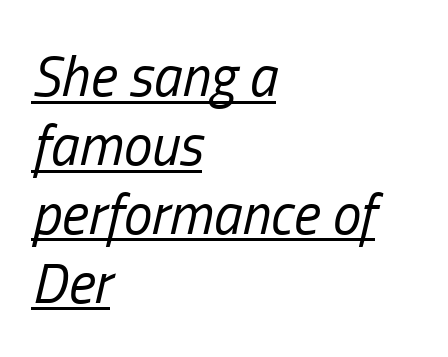
{"italic": "yes", "lean": "right", "slant_degrees": 13, "bold": "no", "weight": "regular", "width": "condensed", "stroke_contrast": "low", "x_height": "medium", "monospaced": "no", "underline": "yes", "align": "left", "line_spacing_ratio": 1.21, "letter_spacing": "normal", "letter_spacing_em": 0.0, "glyph_px": 57}
